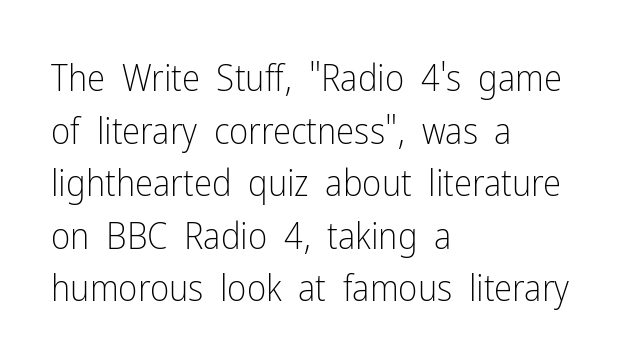
Each line starts at the same left margin while the right side varies. The words here are not underlined. When letters stand straight like this, we call the style roman or upright. You can tell from the bare stems that sans-serif type was used. Bold? No — there's no thickening of the strokes. Default kerning and tracking; the words read as compact shapes.
